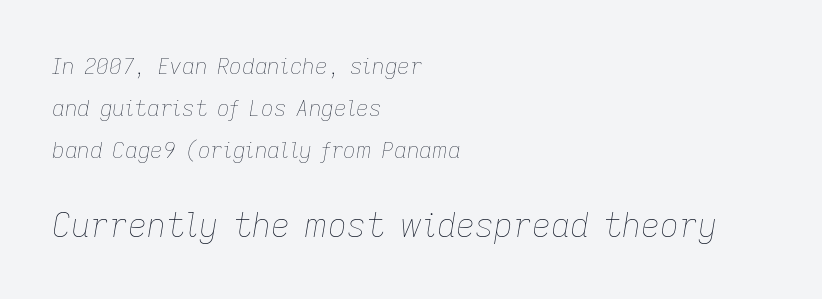
Notice how the passage keeps a crisp vertical edge on the left only. The composition opens small and finishes big. Glyph-to-glyph distance matches everyday printed text. Character widths vary here, with narrow letters taking less room than wide ones. A bare baseline throughout the passage. Baseline-to-baseline distance is far greater than the letter height.
